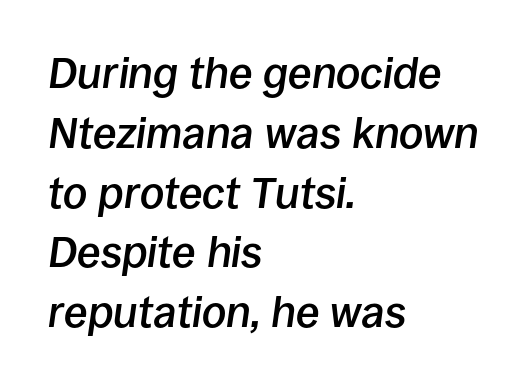
The image shows 43 px semibold type, italic (leaning right); set left-aligned, normal line spacing (1.39x), normal letter spacing, not underlined; low stroke contrast and a large x-height.
